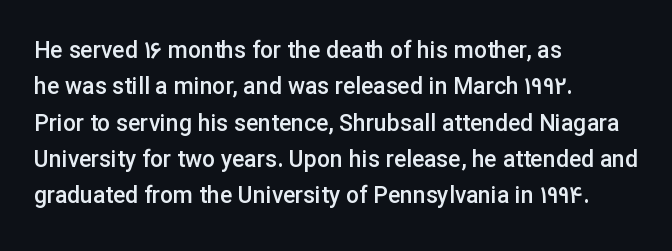
{"italic": "no", "bold": "semi", "underline": "no", "align": "left", "line_spacing": "normal", "line_spacing_ratio": 1.58, "letter_spacing": "normal", "letter_spacing_em": 0.0, "glyph_px": 23}
